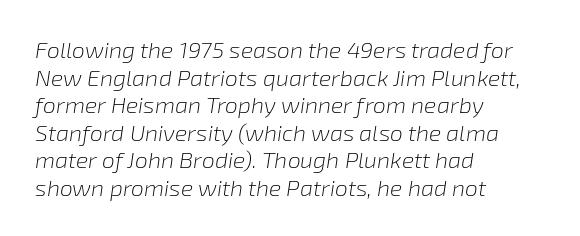
{"italic": "yes", "lean": "right", "slant_degrees": 8, "bold": "no", "underline": "no", "align": "left", "line_spacing_ratio": 1.2, "letter_spacing": "normal", "letter_spacing_em": 0.0, "glyph_px": 23}
